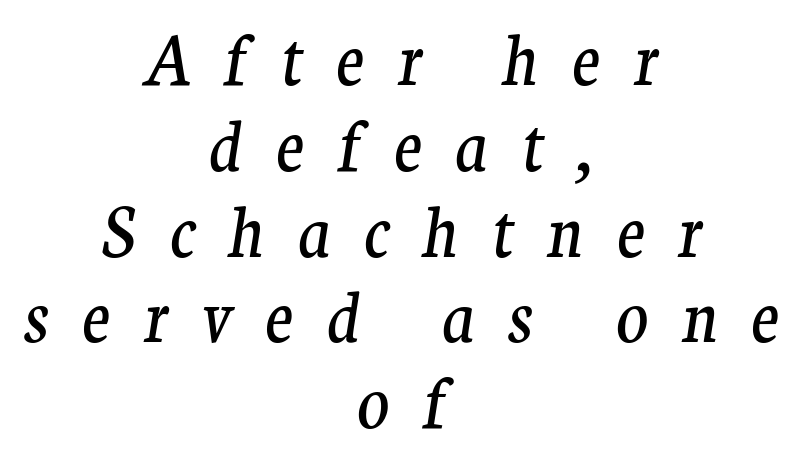
Q: Is the text bold? A: No.
Q: Is the text italic (slanted)? A: Yes, it leans right by about 9 degrees.
Q: Is the typeface a serif or a sans-serif typeface? A: Serif.
Q: Is the text underlined? A: No.
Q: How is the paragraph aligned? A: Centered.
Q: Is the spacing between letters normal or unusually wide? A: Unusually wide.
Q: Is the spacing between lines tight, normal or loose? A: Normal.
Q: Width (condensed, normal, or wide)? A: Normal.
Q: Stroke contrast? A: Medium.
Q: x-height? A: Medium.
Q: Monospaced? A: No.
